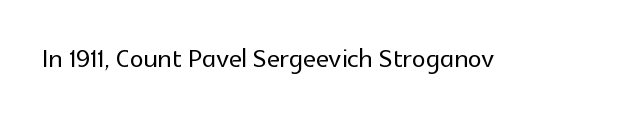
{"serif": "no", "italic": "no", "width": "normal", "x_height": "medium", "monospaced": "no", "underline": "no", "letter_spacing": "normal", "letter_spacing_em": 0.0, "glyph_px": 35}
